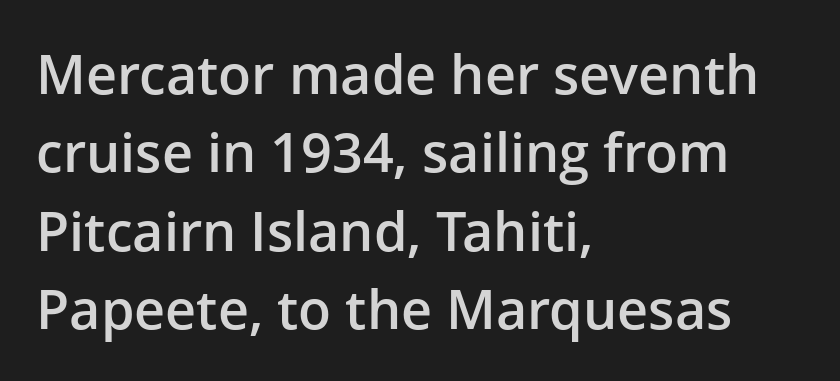
Does the copy run flush right? No — it runs flush left. Glance below the letters and you will spot only blank space. The face used here is proportionally spaced, like ordinary book or web type. This is sans-serif lettering, the kind often seen on screens and signage. Ordinary non-slanted type is in use.
